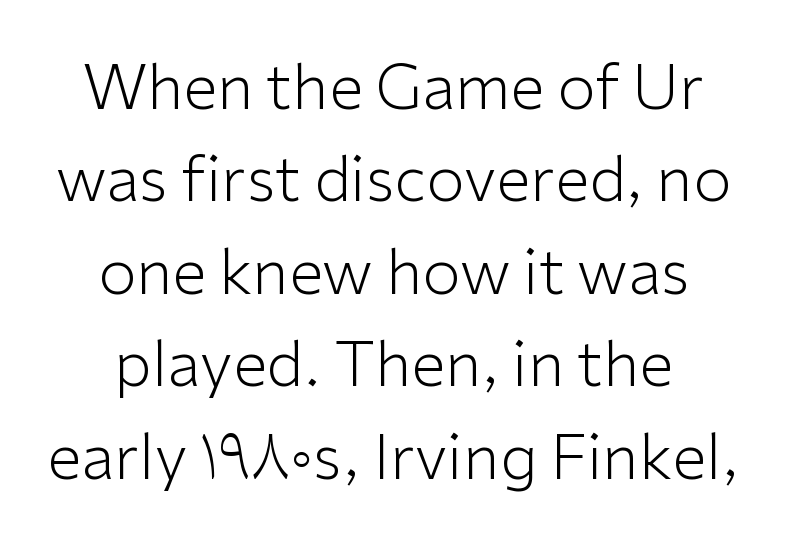
{"serif": "no", "italic": "no", "bold": "no", "weight": "light", "width": "normal", "stroke_contrast": "low", "x_height": "medium", "monospaced": "no", "underline": "no", "line_spacing": "normal", "line_spacing_ratio": 1.49, "letter_spacing": "normal", "letter_spacing_em": 0.0, "glyph_px": 62}
